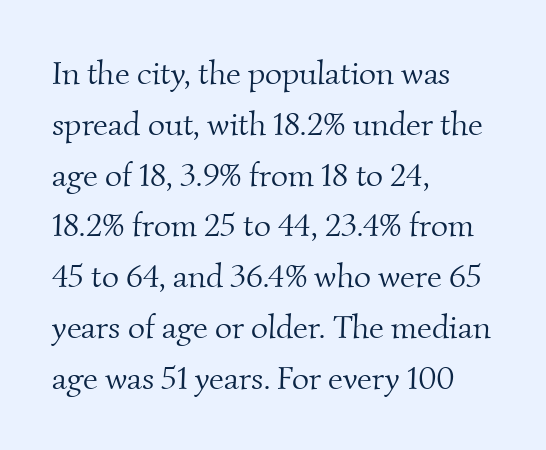
The line-height multiplier appears to be the usual default. The strokes are not fattened; the text isn't bold. No word sits above an underline. Stroke terminals: seriffed. Which margin do the lines hug? The left one — the right edge is uneven.
